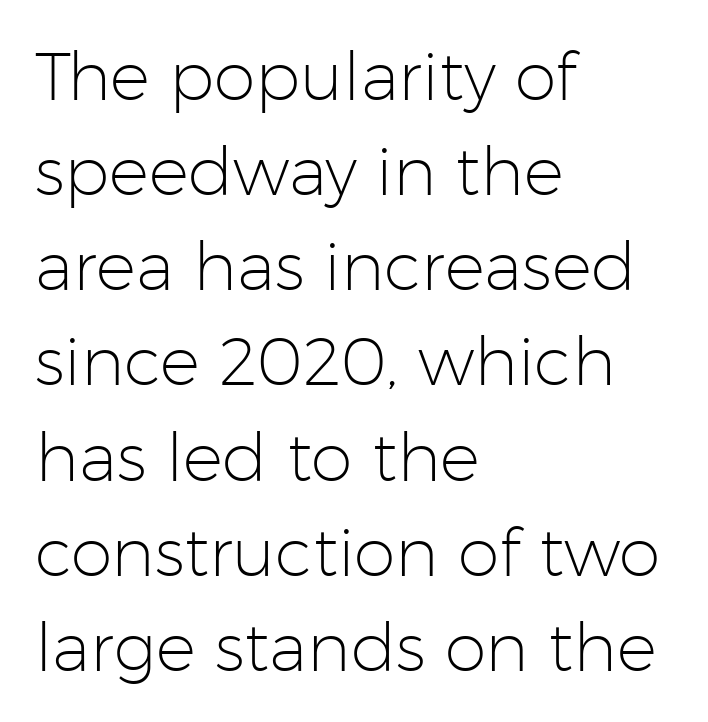
{"serif": "no", "italic": "no", "bold": "no", "weight": "light", "width": "normal", "stroke_contrast": "low", "x_height": "medium", "monospaced": "no", "underline": "no", "align": "left", "line_spacing": "normal", "line_spacing_ratio": 1.42, "letter_spacing": "normal", "letter_spacing_em": 0.0, "glyph_px": 67}
